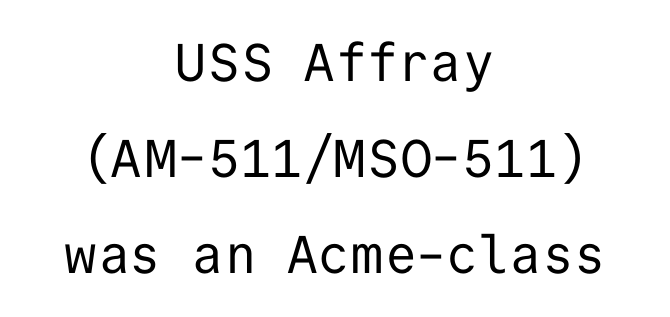
The image shows 53 px regular-weight sans-serif type, upright, monospaced; set centered, line spacing 1.81x, normal letter spacing, not underlined; low stroke contrast and a medium x-height.
